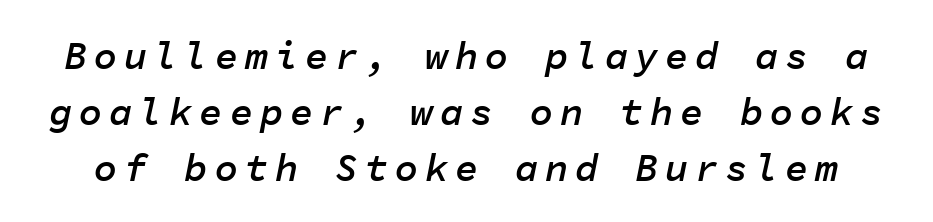
Q: Is the text bold? A: Semi-bold.
Q: Is the text italic (slanted)? A: Yes, it leans right by about 11 degrees.
Q: Is the text underlined? A: No.
Q: Is the spacing between lines tight, normal or loose? A: Normal.
Q: Width (condensed, normal, or wide)? A: Normal.
Q: Stroke contrast? A: Low.
Q: x-height? A: Medium.
Q: Monospaced? A: Yes.
